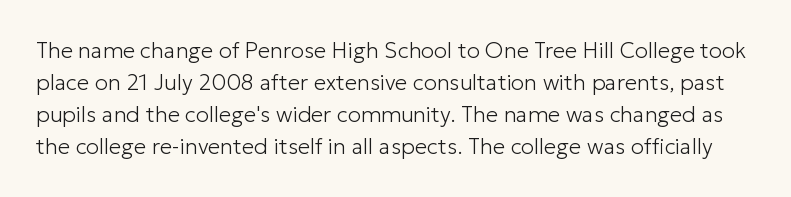
Q: Is the text bold? A: No.
Q: Is the text italic (slanted)? A: No, it is upright.
Q: Is the text underlined? A: No.
Q: Is the spacing between letters normal or unusually wide? A: Normal.
Q: Is the spacing between lines tight, normal or loose? A: Normal.
